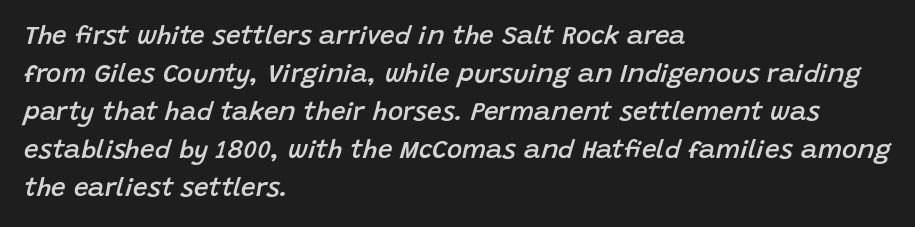
{"italic": "yes", "lean": "right", "slant_degrees": 15, "bold": "semi", "underline": "no", "align": "left", "line_spacing": "normal", "line_spacing_ratio": 1.46, "letter_spacing": "normal", "letter_spacing_em": 0.0, "glyph_px": 26}
